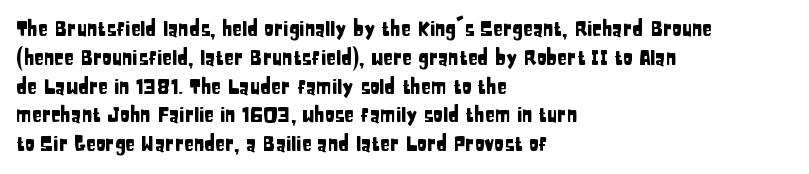
Q: Is the text italic (slanted)? A: No, it is upright.
Q: Is the text underlined? A: No.
Q: How is the paragraph aligned? A: Left-aligned.
Q: Is the spacing between letters normal or unusually wide? A: Normal.
Q: Is the spacing between lines tight, normal or loose? A: Normal.
